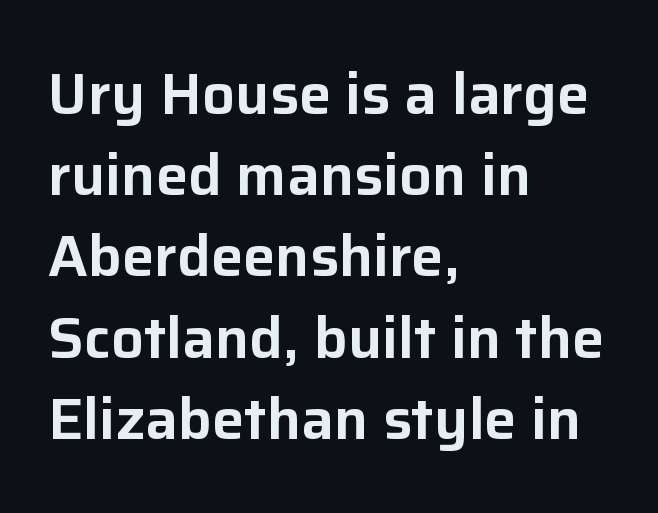
Q: Is the text italic (slanted)? A: No, it is upright.
Q: Is the typeface a serif or a sans-serif typeface? A: Sans-serif.
Q: Is the text underlined? A: No.
Q: How is the paragraph aligned? A: Left-aligned.
Q: Is the spacing between letters normal or unusually wide? A: Normal.
Q: Is the spacing between lines tight, normal or loose? A: Normal.
Q: Width (condensed, normal, or wide)? A: Normal.
Q: Stroke contrast? A: Low.
Q: x-height? A: Medium.
Q: Monospaced? A: No.
